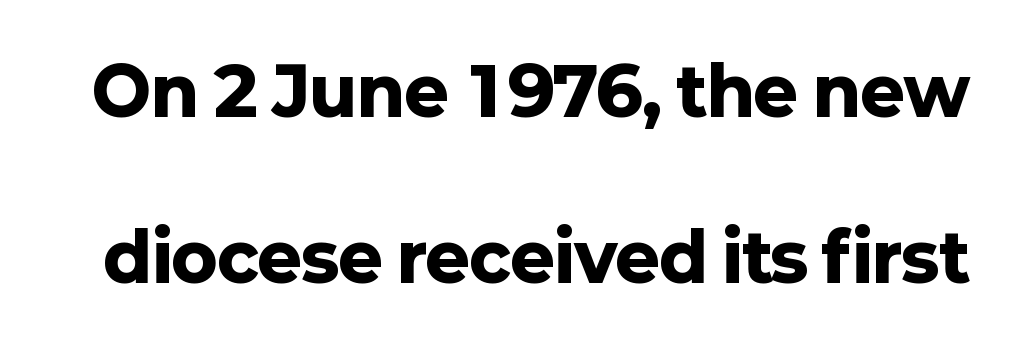
The image shows 67 px heavy sans-serif type, upright; set loose line spacing (2.48x), normal letter spacing, not underlined; low stroke contrast and a medium x-height.
